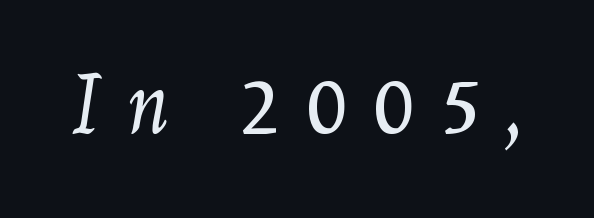
The image shows 77 px regular-weight, condensed type; set unusually wide letter spacing (+0.32 em), not underlined; medium stroke contrast and a small x-height.
